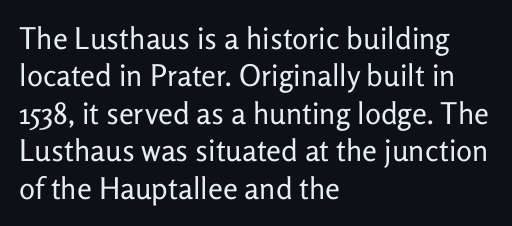
Q: Is the text bold? A: No.
Q: Is the text italic (slanted)? A: No, it is upright.
Q: Is the typeface a serif or a sans-serif typeface? A: Sans-serif.
Q: Is the text underlined? A: No.
Q: How is the paragraph aligned? A: Left-aligned.
Q: Is the spacing between letters normal or unusually wide? A: Normal.
Q: Is the spacing between lines tight, normal or loose? A: Normal.
Q: Width (condensed, normal, or wide)? A: Normal.
Q: Stroke contrast? A: Low.
Q: x-height? A: Medium.
Q: Monospaced? A: No.
